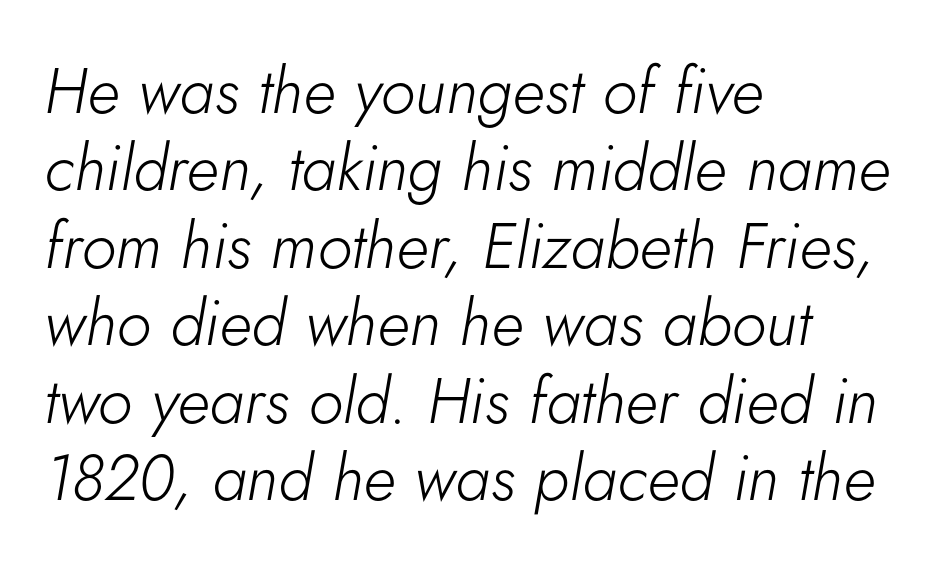
The image shows 64 px light type, italic (leaning right); set left-aligned, line spacing 1.21x, normal letter spacing, not underlined; low stroke contrast and a small x-height.
